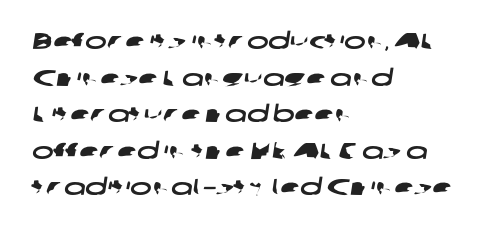
Q: Is the text underlined? A: No.
Q: How is the paragraph aligned? A: Left-aligned.
Q: Is the spacing between letters normal or unusually wide? A: Normal.
Q: Is the spacing between lines tight, normal or loose? A: Normal.
